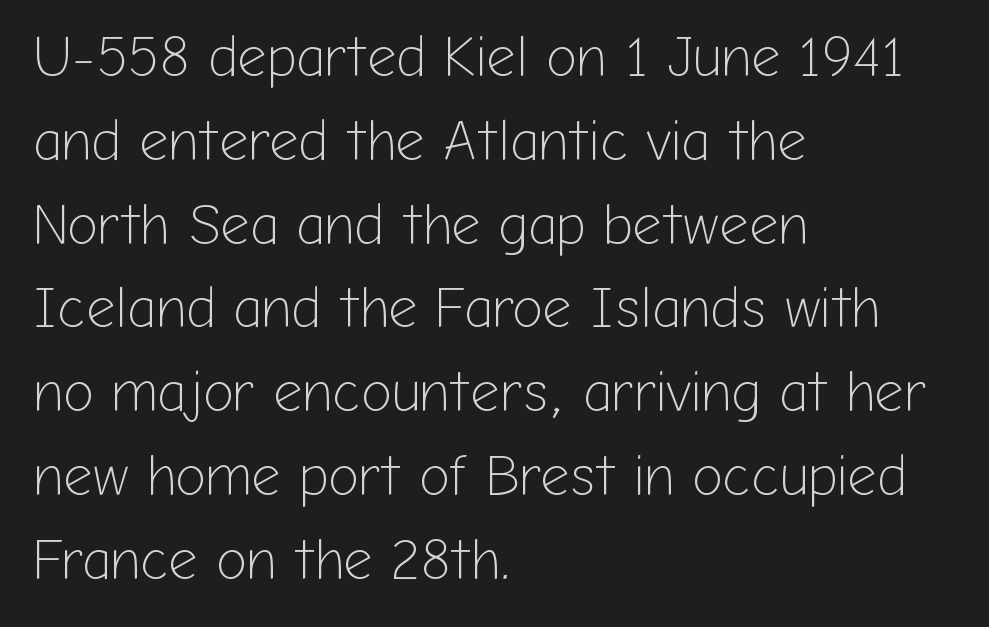
{"serif": "no", "italic": "no", "bold": "no", "weight": "light", "width": "normal", "stroke_contrast": "low", "x_height": "medium", "monospaced": "no", "underline": "no", "align": "left", "line_spacing": "normal", "line_spacing_ratio": 1.47, "letter_spacing": "normal", "letter_spacing_em": 0.0, "glyph_px": 57}
